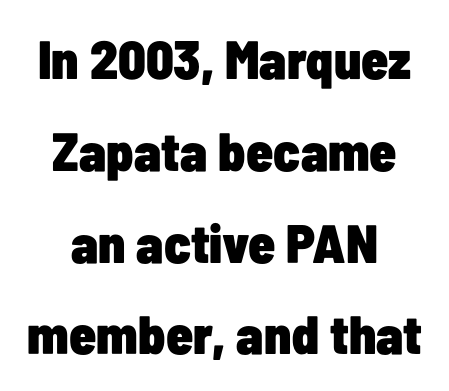
Summary of vertical rhythm: regular, with standard interline spacing. Casual observation: everything's sitting right in the middle. Beneath every word, the page is bare. Look at the tracking — it's just the regular setting, nothing added. Here the designer chose a conventional face with non-uniform glyph widths. A sans-serif font was chosen for this passage.
